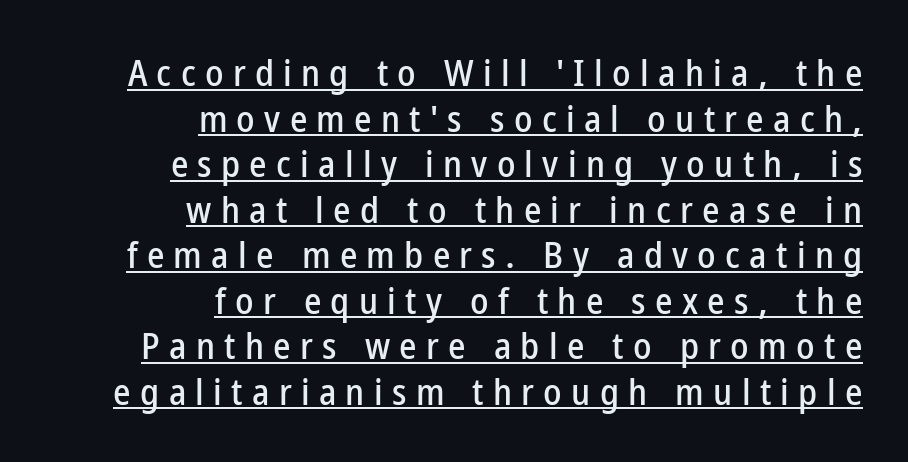
Q: Is the text italic (slanted)? A: No, it is upright.
Q: Is the typeface a serif or a sans-serif typeface? A: Sans-serif.
Q: Is the text underlined? A: Yes.
Q: How is the paragraph aligned? A: Right-aligned.
Q: Is the spacing between letters normal or unusually wide? A: Unusually wide.
Q: Width (condensed, normal, or wide)? A: Condensed.
Q: Stroke contrast? A: Low.
Q: x-height? A: Medium.
Q: Monospaced? A: No.
